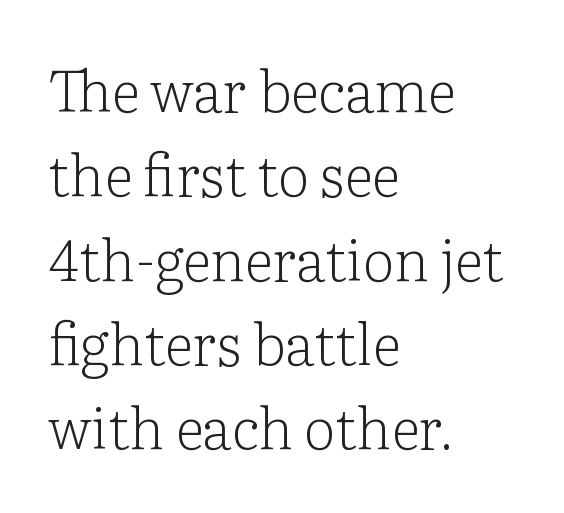
{"serif": "yes", "italic": "no", "bold": "no", "weight": "light", "width": "normal", "stroke_contrast": "low", "x_height": "medium", "monospaced": "no", "underline": "no", "align": "left", "line_spacing": "normal", "line_spacing_ratio": 1.48, "letter_spacing": "normal", "letter_spacing_em": 0.0, "glyph_px": 57}
